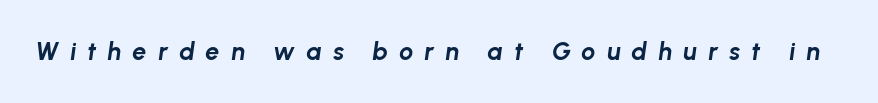
Underline: absent. How are the letters spaced? Widely, with obvious added tracking. Students, this is bold: see how much ink each stroke carries. These lines were composed using italics.
